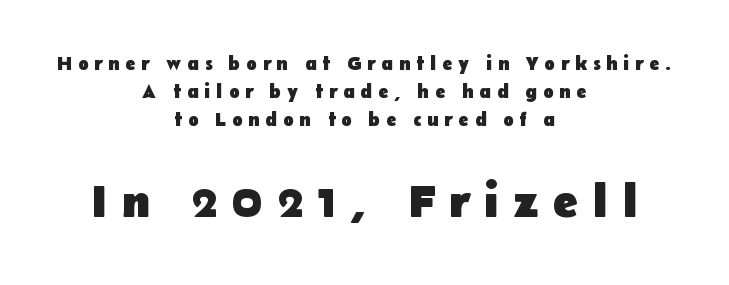
{"serif": "no", "italic": "no", "bold": "yes", "weight": "heavy", "width": "normal", "stroke_contrast": "low", "x_height": "medium", "monospaced": "no", "underline": "no", "align": "center", "line_spacing": "normal", "line_spacing_ratio": 1.48, "letter_spacing": "wide", "letter_spacing_em": 0.31, "larger_block": "second", "size_ratio": 2.47, "glyph_px": 47}
